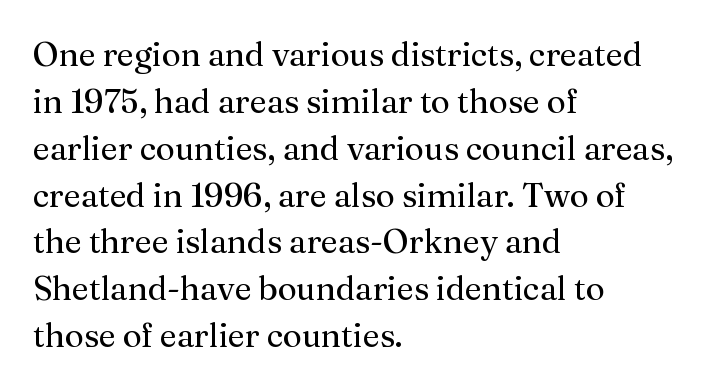
{"serif": "yes", "italic": "no", "bold": "no", "weight": "regular", "width": "normal", "stroke_contrast": "medium", "x_height": "medium", "monospaced": "no", "underline": "no", "align": "left", "line_spacing": "normal", "line_spacing_ratio": 1.42, "letter_spacing": "normal", "letter_spacing_em": 0.0, "glyph_px": 33}
